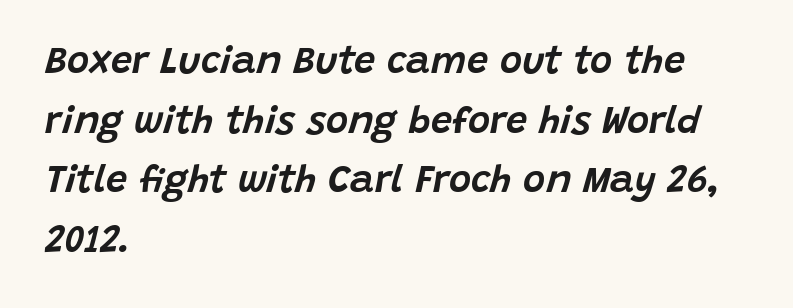
Check the space under the baseline: it is left empty. Characters are canted at an angle relative to the baseline's perpendicular. Note the varied advance widths — an 'i' is clearly narrower than an 'm'. The face used here is rendered with its standard letterfit. Baseline-to-baseline distance is the conventional proportion of letter height. Horizontally, the lines are justified to the leading edge only.
